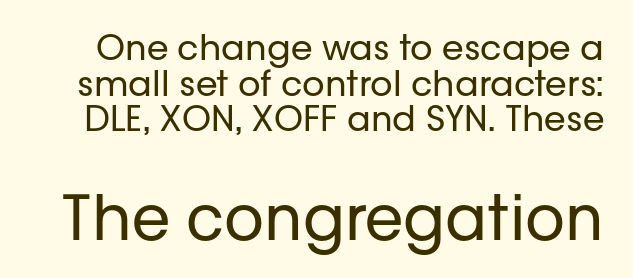
The image shows 62 px regular-weight sans-serif type, upright; set tight line spacing (1.02x), normal letter spacing, not underlined; the second (bottom) block is 1.77x larger; low stroke contrast and a medium x-height.
